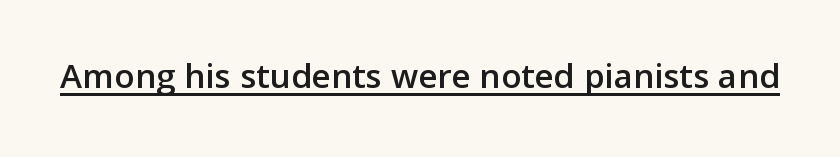
Q: Is the text italic (slanted)? A: No, it is upright.
Q: Is the typeface a serif or a sans-serif typeface? A: Sans-serif.
Q: Is the text underlined? A: Yes.
Q: Is the spacing between letters normal or unusually wide? A: Normal.
Q: Width (condensed, normal, or wide)? A: Normal.
Q: Stroke contrast? A: Low.
Q: x-height? A: Medium.
Q: Monospaced? A: No.
